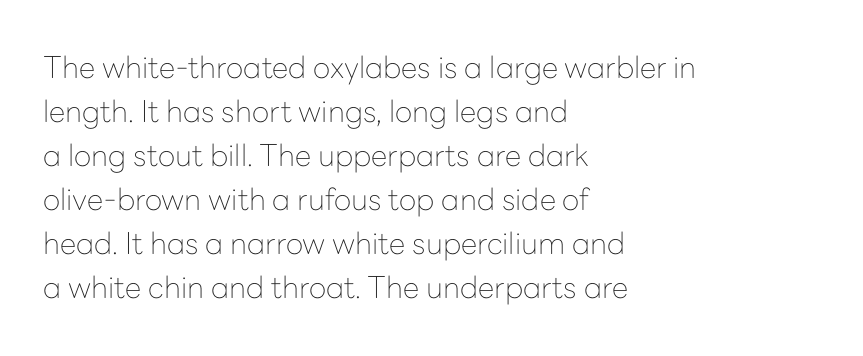
{"serif": "no", "italic": "no", "bold": "no", "weight": "thin", "width": "normal", "stroke_contrast": "low", "x_height": "medium", "monospaced": "no", "underline": "no", "align": "left", "line_spacing": "normal", "line_spacing_ratio": 1.47, "letter_spacing": "normal", "letter_spacing_em": 0.0, "glyph_px": 30}
